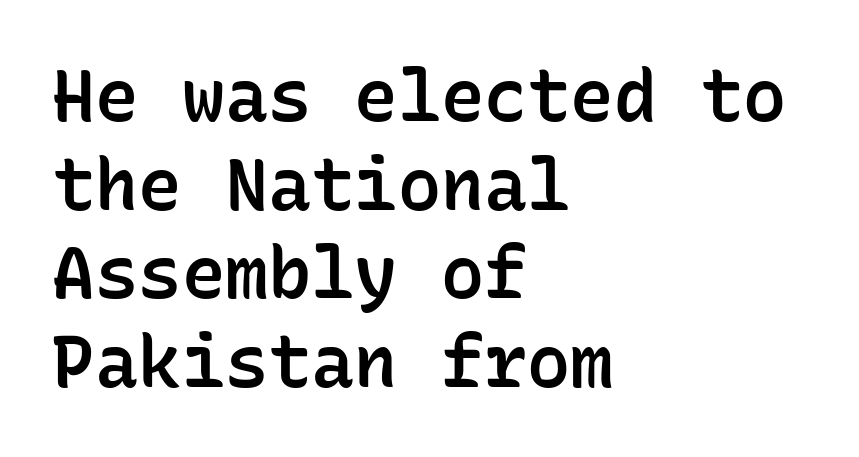
Q: Is the text bold? A: Semi-bold.
Q: Is the text italic (slanted)? A: No, it is upright.
Q: Is the typeface a serif or a sans-serif typeface? A: Sans-serif.
Q: Is the text underlined? A: No.
Q: How is the paragraph aligned? A: Left-aligned.
Q: Is the spacing between letters normal or unusually wide? A: Normal.
Q: Width (condensed, normal, or wide)? A: Normal.
Q: Stroke contrast? A: Low.
Q: x-height? A: Medium.
Q: Monospaced? A: Yes.
